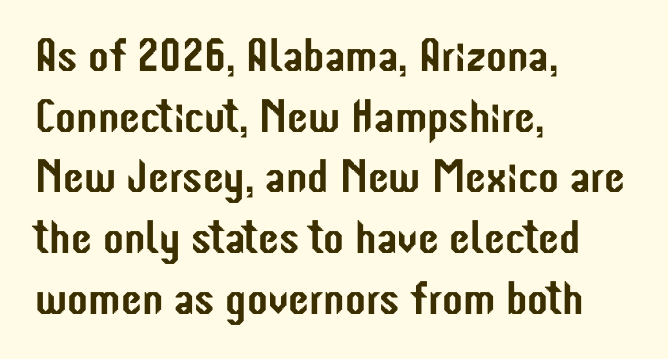
The image shows 47 px condensed sans-serif type, upright; set left-aligned, normal line spacing (1.29x), normal letter spacing, not underlined; low stroke contrast and a medium x-height.
